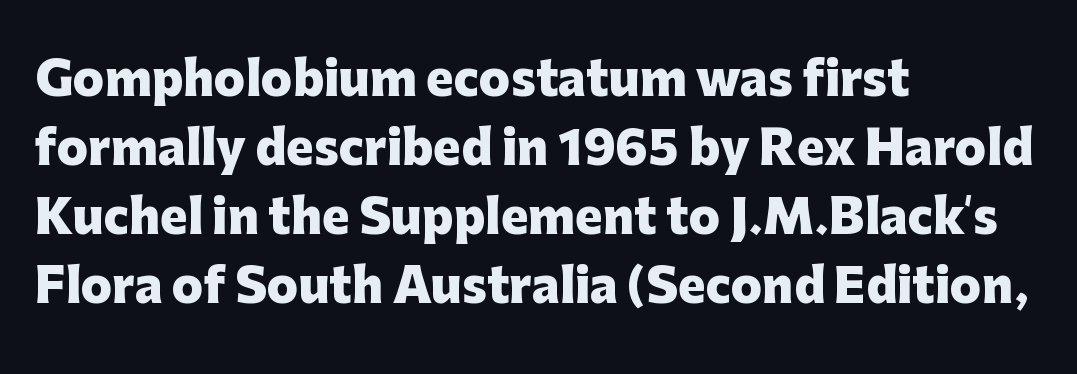
Q: Is the text bold? A: Yes.
Q: Is the text italic (slanted)? A: No, it is upright.
Q: Is the typeface a serif or a sans-serif typeface? A: Sans-serif.
Q: Is the text underlined? A: No.
Q: How is the paragraph aligned? A: Left-aligned.
Q: Is the spacing between letters normal or unusually wide? A: Normal.
Q: Is the spacing between lines tight, normal or loose? A: Normal.
Q: Width (condensed, normal, or wide)? A: Normal.
Q: Stroke contrast? A: Low.
Q: x-height? A: Medium.
Q: Monospaced? A: No.
